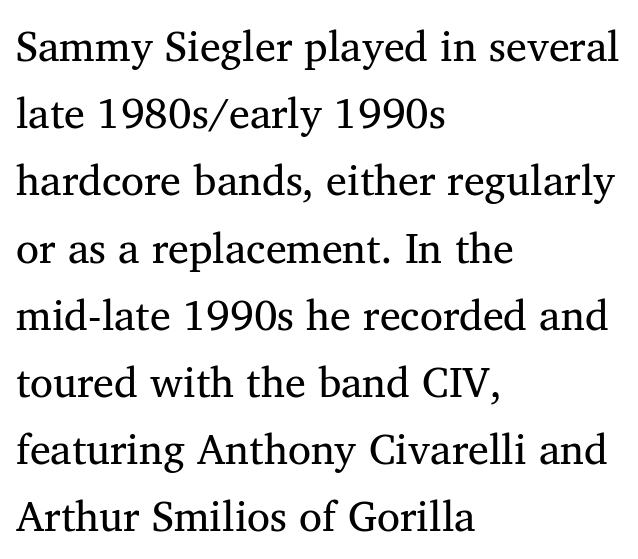
The image shows 42 px regular-weight serif type; set left-aligned, normal line spacing (1.6x), normal letter spacing, not underlined; medium stroke contrast and a medium x-height.
